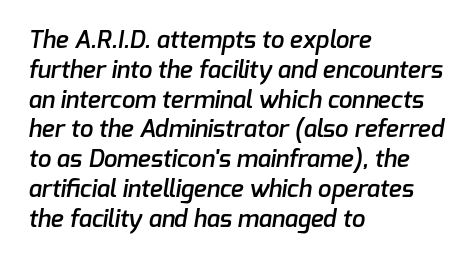
The image shows 24 px text type; set left-aligned, line spacing 1.24x, normal letter spacing, not underlined.
